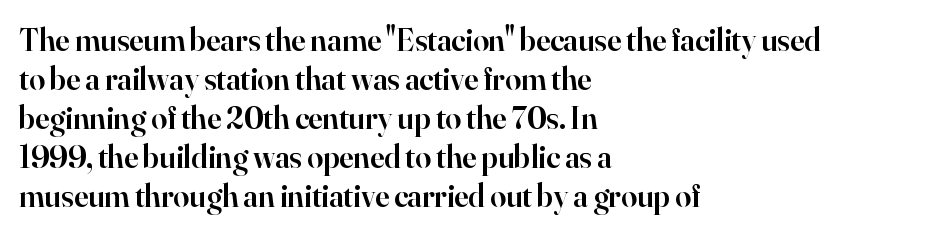
Q: Is the text bold? A: Semi-bold.
Q: Is the text italic (slanted)? A: No, it is upright.
Q: Is the typeface a serif or a sans-serif typeface? A: Serif.
Q: Is the text underlined? A: No.
Q: How is the paragraph aligned? A: Left-aligned.
Q: Is the spacing between letters normal or unusually wide? A: Normal.
Q: Width (condensed, normal, or wide)? A: Normal.
Q: Stroke contrast? A: High.
Q: x-height? A: Small.
Q: Monospaced? A: No.
